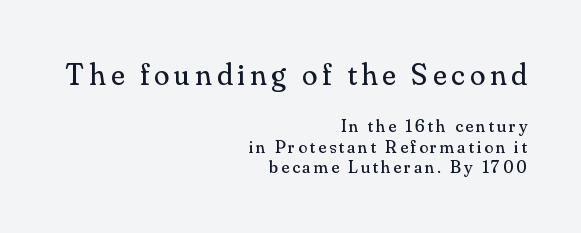
The rendering uses a small line-height, squeezing the rows. Which margin do the lines hug? The right one — the left edge is uneven. Regarding serifs, this sample has them. Spacing verdict: proportional, widths tailored to each character.
